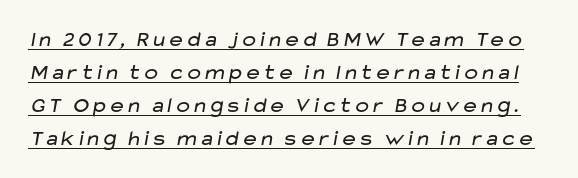
The face used here appears with an underline applied. The gaps between neighbouring characters are ordinary and unremarkable. Does the leading feel generous? No, just average. Letters have the restrained weight of plain body copy at most.
